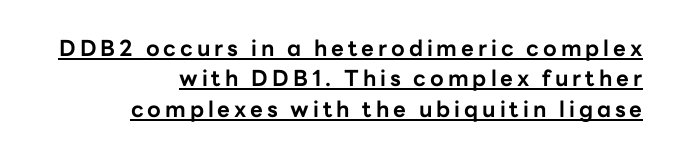
Q: Is the text bold? A: Yes.
Q: Is the text italic (slanted)? A: No, it is upright.
Q: Is the text underlined? A: Yes.
Q: How is the paragraph aligned? A: Right-aligned.
Q: Is the spacing between lines tight, normal or loose? A: Normal.
